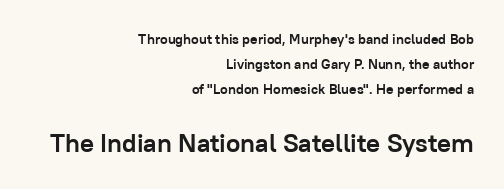
Q: Is the text bold? A: Yes.
Q: Is the text italic (slanted)? A: No, it is upright.
Q: Is the text underlined? A: No.
Q: How is the paragraph aligned? A: Right-aligned.
Q: Is the spacing between letters normal or unusually wide? A: Normal.
Q: Which block of text is set in a larger size, the first (top) or the second (bottom)? A: The second (bottom) one.
